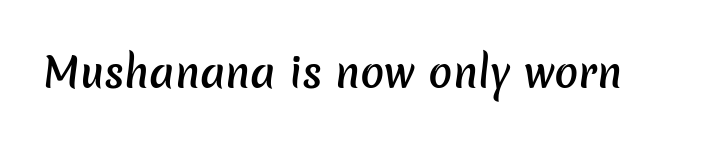
Words appear dense and cohesive because spacing is normal. The sample has been set in demibold, a notch under bold. Character widths vary here, with narrow letters taking less room than wide ones. Does the type have serifs? No, each stem ends abruptly. Descenders are the only things crossing below the line.
